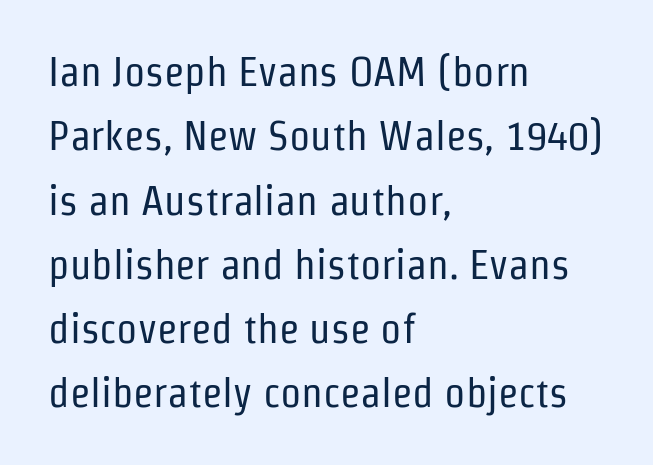
Q: Is the text bold? A: No.
Q: Is the text italic (slanted)? A: No, it is upright.
Q: Is the typeface a serif or a sans-serif typeface? A: Sans-serif.
Q: Is the text underlined? A: No.
Q: How is the paragraph aligned? A: Left-aligned.
Q: Is the spacing between letters normal or unusually wide? A: Normal.
Q: Is the spacing between lines tight, normal or loose? A: Normal.
Q: Width (condensed, normal, or wide)? A: Condensed.
Q: Stroke contrast? A: Low.
Q: x-height? A: Medium.
Q: Monospaced? A: No.
